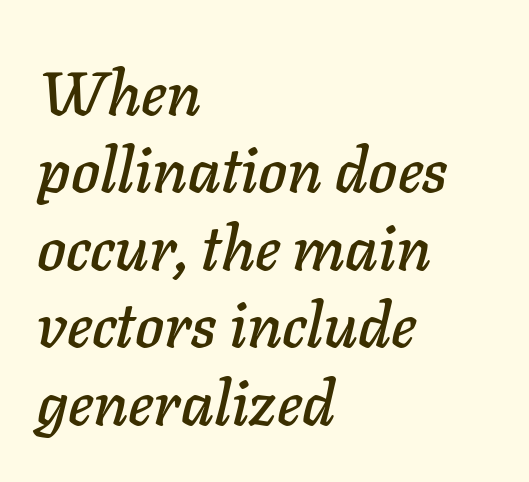
The image shows 62 px text type, italic (leaning right); set left-aligned, normal line spacing (1.25x), normal letter spacing, not underlined; low stroke contrast and a medium x-height.
